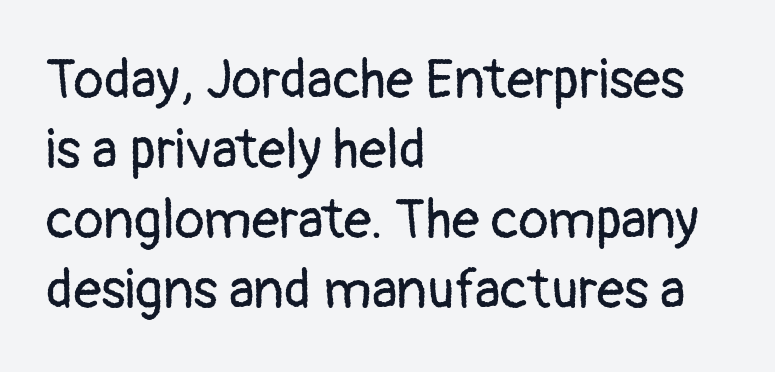
Q: Is the text bold? A: No.
Q: Is the text italic (slanted)? A: No, it is upright.
Q: Is the typeface a serif or a sans-serif typeface? A: Sans-serif.
Q: Is the text underlined? A: No.
Q: How is the paragraph aligned? A: Left-aligned.
Q: Is the spacing between letters normal or unusually wide? A: Normal.
Q: Is the spacing between lines tight, normal or loose? A: Normal.
Q: Width (condensed, normal, or wide)? A: Normal.
Q: Stroke contrast? A: Low.
Q: x-height? A: Medium.
Q: Monospaced? A: No.
